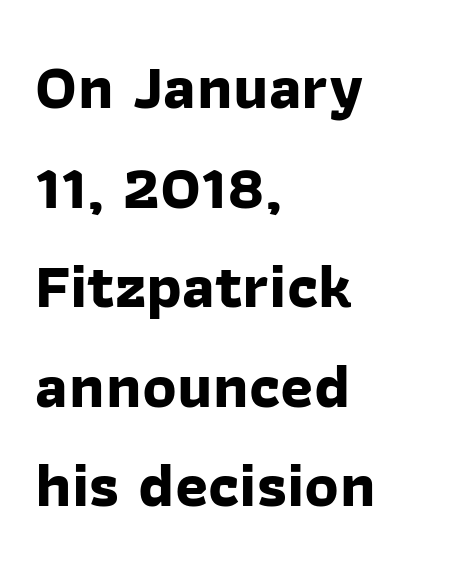
Q: Is the text bold? A: Yes.
Q: Is the typeface a serif or a sans-serif typeface? A: Sans-serif.
Q: Is the text underlined? A: No.
Q: How is the paragraph aligned? A: Left-aligned.
Q: Is the spacing between letters normal or unusually wide? A: Normal.
Q: Is the spacing between lines tight, normal or loose? A: Normal.
Q: Width (condensed, normal, or wide)? A: Normal.
Q: Stroke contrast? A: Low.
Q: x-height? A: Medium.
Q: Monospaced? A: No.
